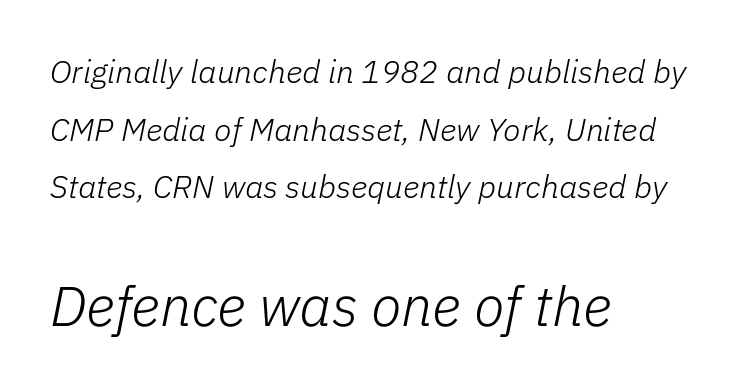
The image shows 56 px light type, italic (leaning right); set left-aligned, line spacing 1.8x, normal letter spacing, not underlined; the second (bottom) block is 1.75x larger; low stroke contrast and a medium x-height.
